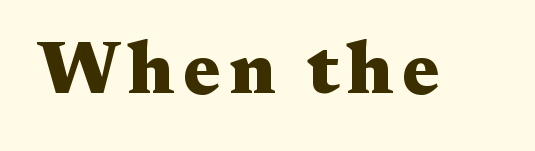
Bold? Absolutely — the strokes are thick and heavy. Tall strokes in this sample are plumb rather than angled. Do the characters align in a grid? No, the font is proportional. I'd call this a serif setting — the letters wear small feet.
